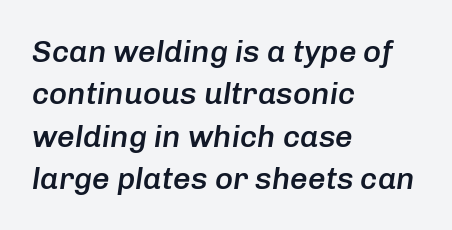
This block has exactly the height ordinary leading produces. The area under the type is left untouched. The gaps between neighbouring characters are ordinary and unremarkable. Designer's note — italics engaged. The rag falls on the right side of this text block.
